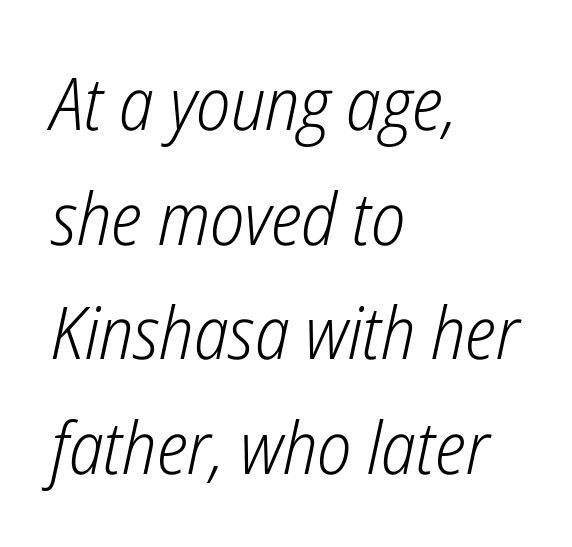
The image shows 73 px light, condensed type, italic (leaning right); set left-aligned, normal line spacing (1.57x), normal letter spacing, not underlined; low stroke contrast and a medium x-height.
